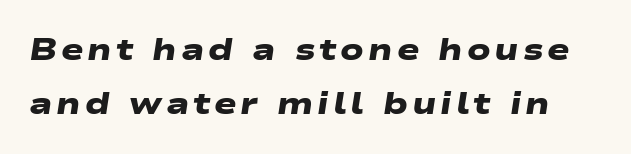
Q: Is the text bold? A: Yes.
Q: Is the typeface a serif or a sans-serif typeface? A: Sans-serif.
Q: Is the text underlined? A: No.
Q: Width (condensed, normal, or wide)? A: Wide.
Q: Stroke contrast? A: Low.
Q: x-height? A: Medium.
Q: Monospaced? A: No.
